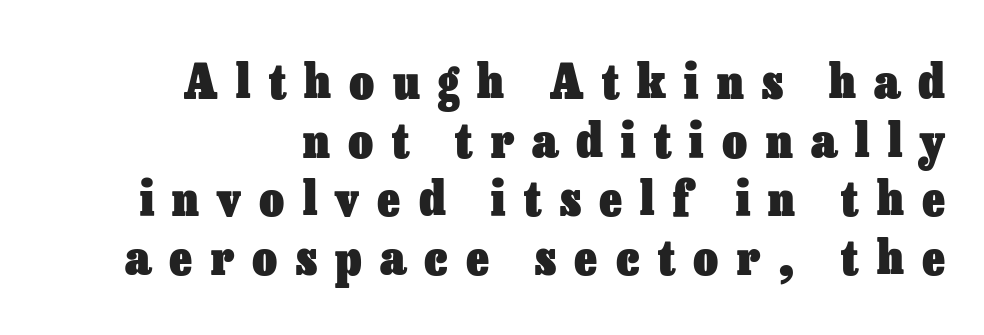
The image shows 48 px heavy type, upright; set right-aligned, line spacing 1.22x, unusually wide letter spacing (+0.38 em), not underlined; low stroke contrast and a medium x-height.
